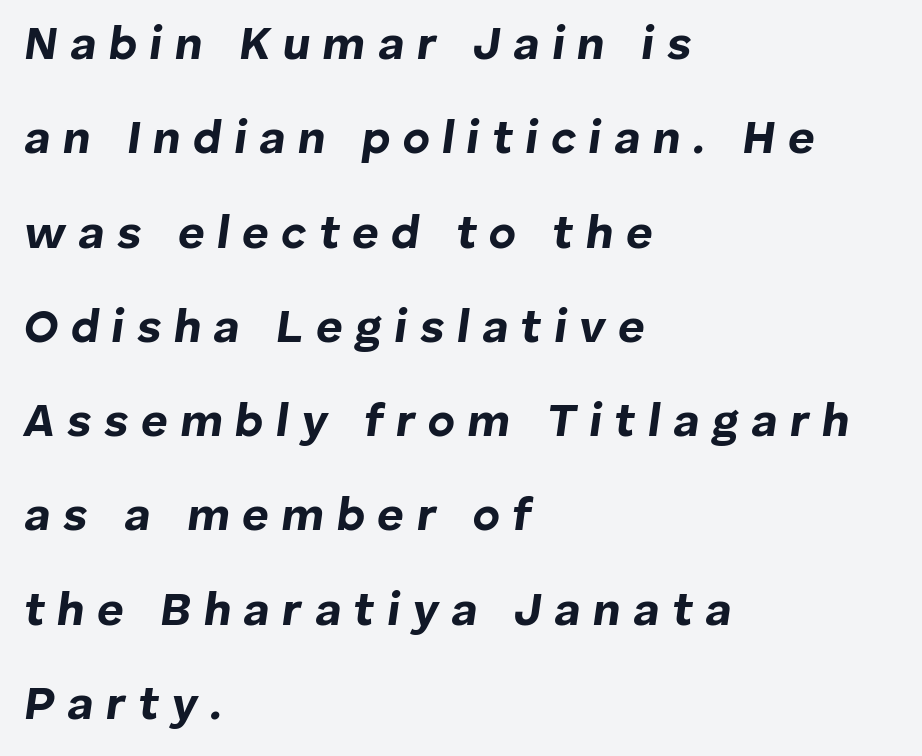
Q: Is the text bold? A: Yes.
Q: Is the text italic (slanted)? A: Yes, it leans right by about 8 degrees.
Q: Is the text underlined? A: No.
Q: How is the paragraph aligned? A: Left-aligned.
Q: Is the spacing between letters normal or unusually wide? A: Unusually wide.
Q: Is the spacing between lines tight, normal or loose? A: Loose.
Q: Width (condensed, normal, or wide)? A: Normal.
Q: Stroke contrast? A: Low.
Q: x-height? A: Medium.
Q: Monospaced? A: No.
